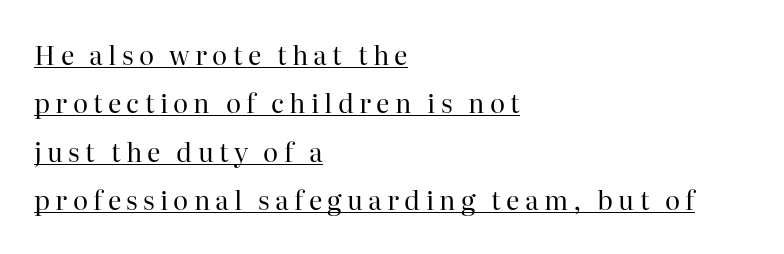
{"italic": "no", "bold": "no", "underline": "yes", "align": "left", "line_spacing_ratio": 1.86, "letter_spacing": "wide", "letter_spacing_em": 0.2, "glyph_px": 26}
